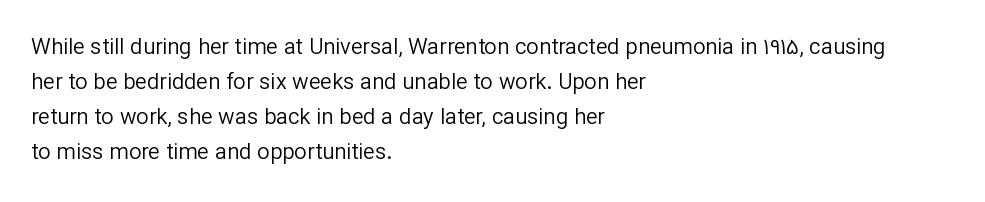
The image shows 22 px text type, upright; set left-aligned, normal line spacing (1.59x), normal letter spacing, not underlined.
